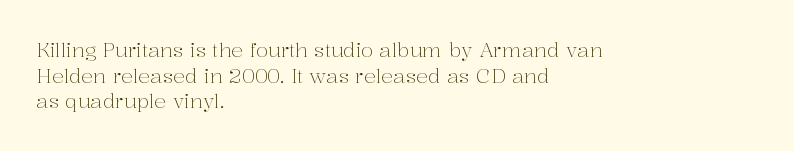
Q: Is the text bold? A: No.
Q: Is the text italic (slanted)? A: No, it is upright.
Q: Is the text underlined? A: No.
Q: How is the paragraph aligned? A: Left-aligned.
Q: Is the spacing between letters normal or unusually wide? A: Normal.
Q: Is the spacing between lines tight, normal or loose? A: Normal.
